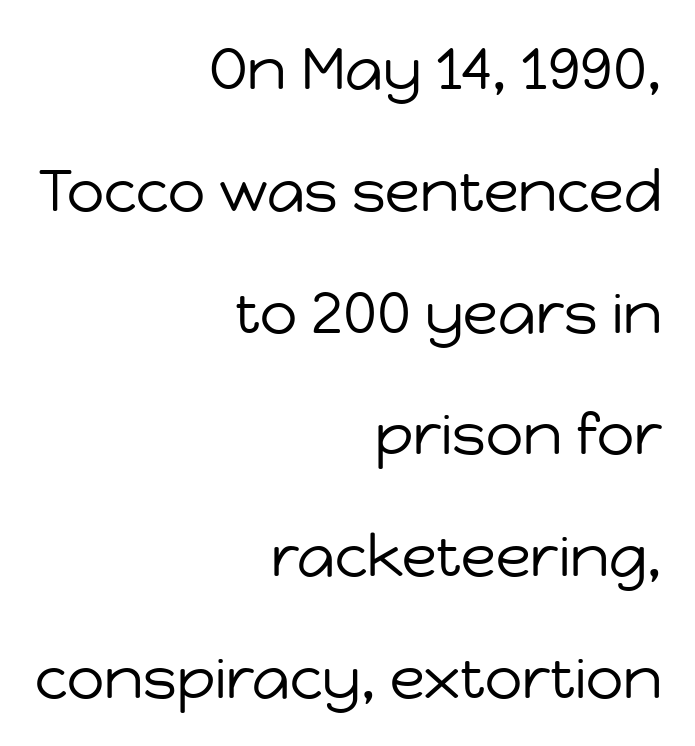
Style check: upright. Characters follow at the spacing the type designer built in. Caption: multi-line text, flush right, ragged left. Type style note: lacks serifs. Anything drawn beneath the words? Only blank space. The designer dialed line spacing up above the default.
